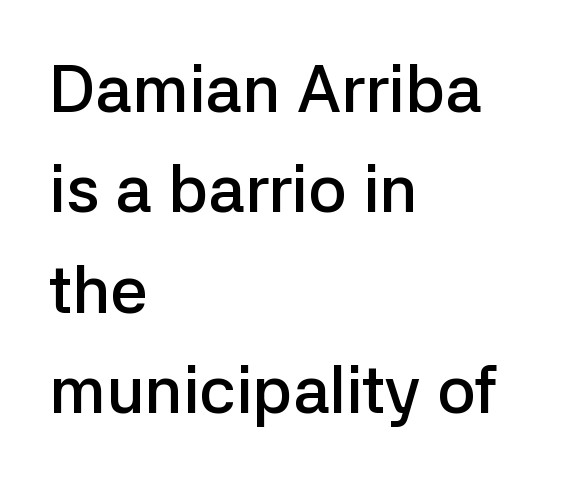
The image shows 66 px semibold sans-serif type, upright; set left-aligned, normal line spacing (1.52x), normal letter spacing, not underlined; low stroke contrast and a medium x-height.
